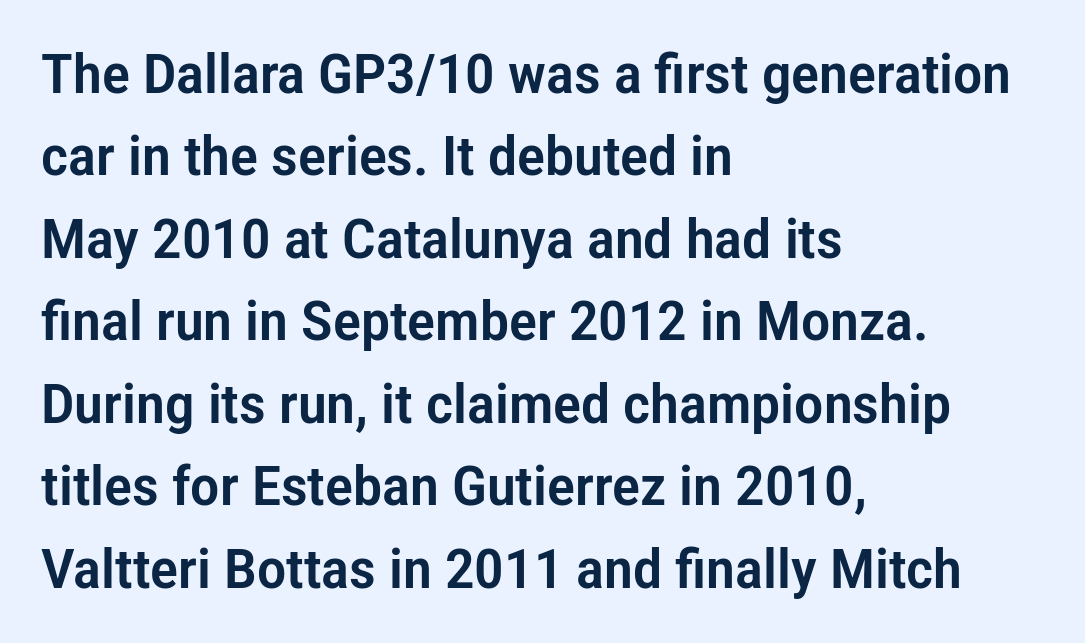
The image shows 55 px condensed sans-serif type, upright; set left-aligned, normal line spacing (1.5x), normal letter spacing, not underlined; low stroke contrast and a medium x-height.
